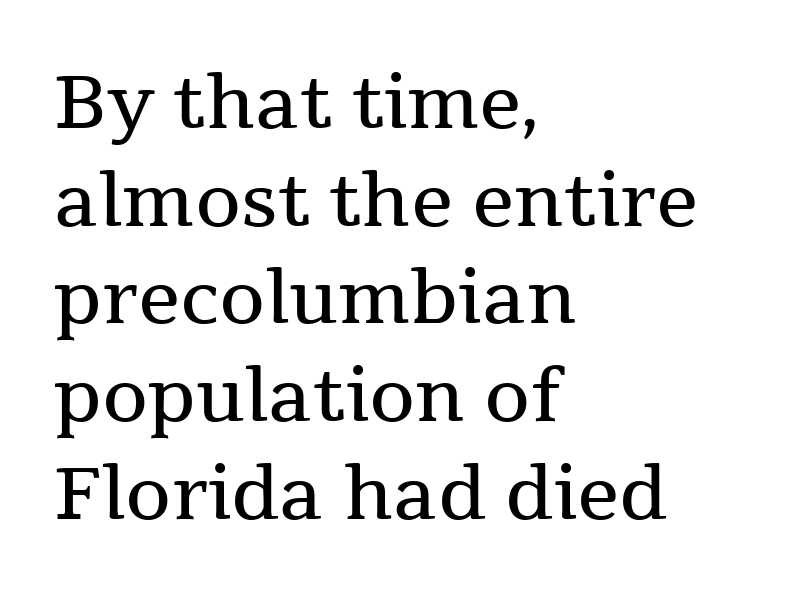
Q: Is the text bold? A: No.
Q: Is the text italic (slanted)? A: No, it is upright.
Q: Is the typeface a serif or a sans-serif typeface? A: Serif.
Q: Is the text underlined? A: No.
Q: How is the paragraph aligned? A: Left-aligned.
Q: Is the spacing between letters normal or unusually wide? A: Normal.
Q: Is the spacing between lines tight, normal or loose? A: Normal.
Q: Width (condensed, normal, or wide)? A: Normal.
Q: Stroke contrast? A: Medium.
Q: x-height? A: Medium.
Q: Monospaced? A: No.
